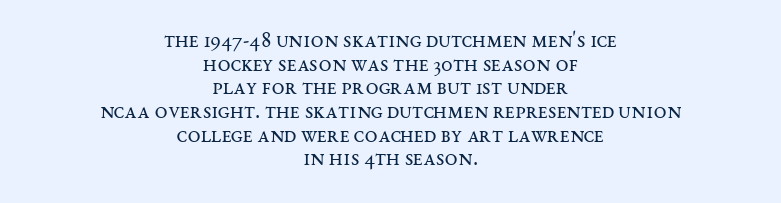
Q: Is the text bold? A: No.
Q: Is the text italic (slanted)? A: No, it is upright.
Q: Is the text underlined? A: No.
Q: How is the paragraph aligned? A: Centered.
Q: Is the spacing between letters normal or unusually wide? A: Normal.
Q: Is the spacing between lines tight, normal or loose? A: Tight.
